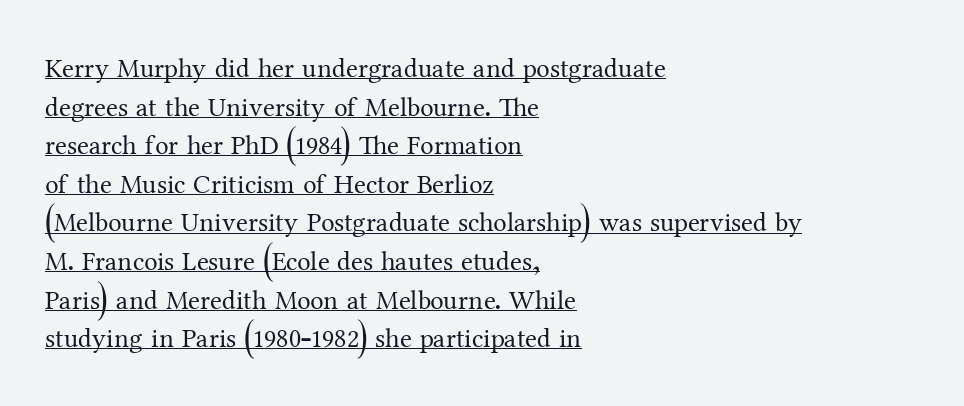
{"italic": "no", "bold": "no", "underline": "yes", "align": "left", "line_spacing": "normal", "line_spacing_ratio": 1.43, "letter_spacing": "normal", "letter_spacing_em": 0.0, "glyph_px": 27}
